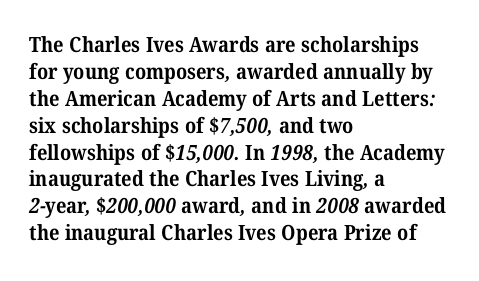
The face used here has the dense, thick strokes of a bold. Typeset ragged right — the left edge is the straight one. Compared with typical paragraphs, the rows here are spaced about the same. Standard letterfit; no display-style spreading of the glyphs. A bare baseline throughout the passage.
